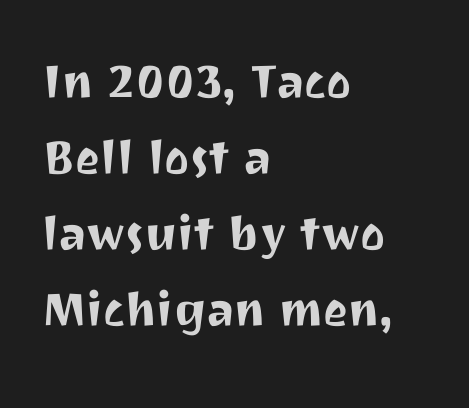
The image shows 59 px sans-serif type, upright; set left-aligned, normal line spacing (1.29x), normal letter spacing, not underlined; medium stroke contrast and a medium x-height.
